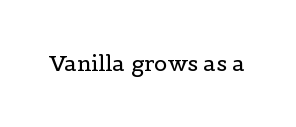
{"italic": "no", "bold": "no", "underline": "no", "letter_spacing": "normal", "letter_spacing_em": 0.0, "glyph_px": 22}
